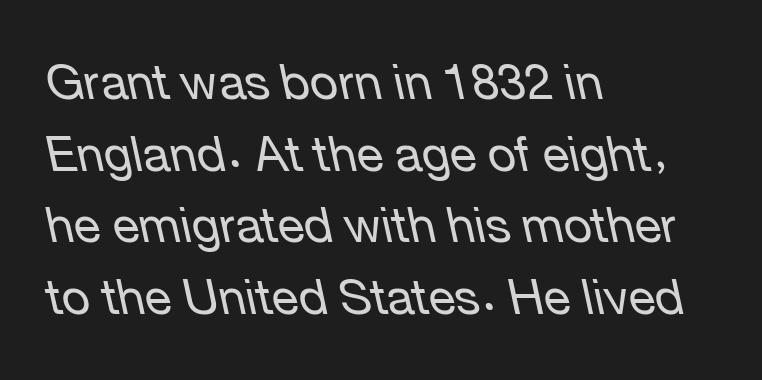
{"italic": "yes", "lean": "left", "slant_degrees": 12, "bold": "no", "weight": "regular", "width": "normal", "stroke_contrast": "low", "x_height": "medium", "monospaced": "no", "underline": "no", "align": "left", "line_spacing": "normal", "line_spacing_ratio": 1.46, "letter_spacing": "normal", "letter_spacing_em": 0.0, "glyph_px": 49}
